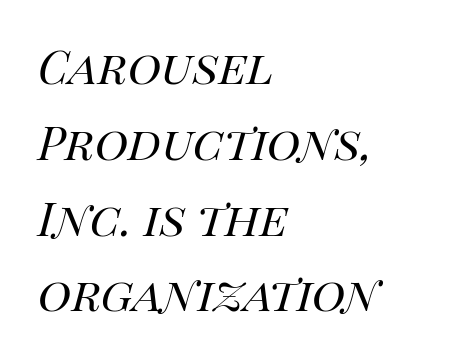
Q: Is the text bold? A: No.
Q: Is the text italic (slanted)? A: Yes, it leans right by about 14 degrees.
Q: Is the text underlined? A: No.
Q: How is the paragraph aligned? A: Left-aligned.
Q: Is the spacing between letters normal or unusually wide? A: Normal.
Q: Is the spacing between lines tight, normal or loose? A: Normal.
Q: Width (condensed, normal, or wide)? A: Normal.
Q: Stroke contrast? A: High.
Q: x-height? A: Large.
Q: Monospaced? A: No.
